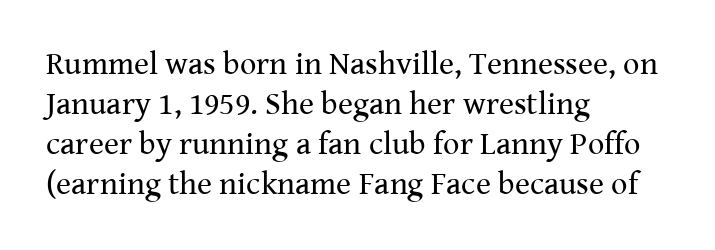
{"serif": "yes", "italic": "no", "bold": "no", "weight": "regular", "width": "normal", "stroke_contrast": "medium", "x_height": "medium", "monospaced": "no", "underline": "no", "align": "left", "line_spacing": "normal", "line_spacing_ratio": 1.25, "letter_spacing": "normal", "letter_spacing_em": 0.0, "glyph_px": 32}
